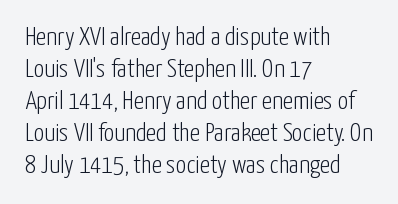
Q: Is the text bold? A: No.
Q: Is the text italic (slanted)? A: No, it is upright.
Q: Is the text underlined? A: No.
Q: How is the paragraph aligned? A: Left-aligned.
Q: Is the spacing between letters normal or unusually wide? A: Normal.
